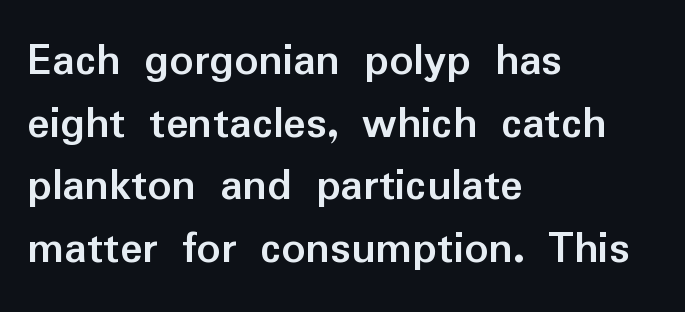
Q: Is the text bold? A: Yes.
Q: Is the text italic (slanted)? A: No, it is upright.
Q: Is the typeface a serif or a sans-serif typeface? A: Sans-serif.
Q: Is the text underlined? A: No.
Q: How is the paragraph aligned? A: Left-aligned.
Q: Is the spacing between letters normal or unusually wide? A: Normal.
Q: Is the spacing between lines tight, normal or loose? A: Normal.
Q: Width (condensed, normal, or wide)? A: Normal.
Q: Stroke contrast? A: Low.
Q: x-height? A: Medium.
Q: Monospaced? A: No.
